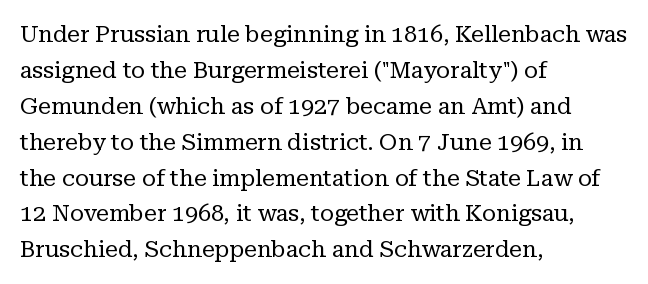
{"italic": "no", "bold": "no", "underline": "no", "align": "left", "line_spacing": "normal", "line_spacing_ratio": 1.56, "letter_spacing": "normal", "letter_spacing_em": 0.0, "glyph_px": 23}
